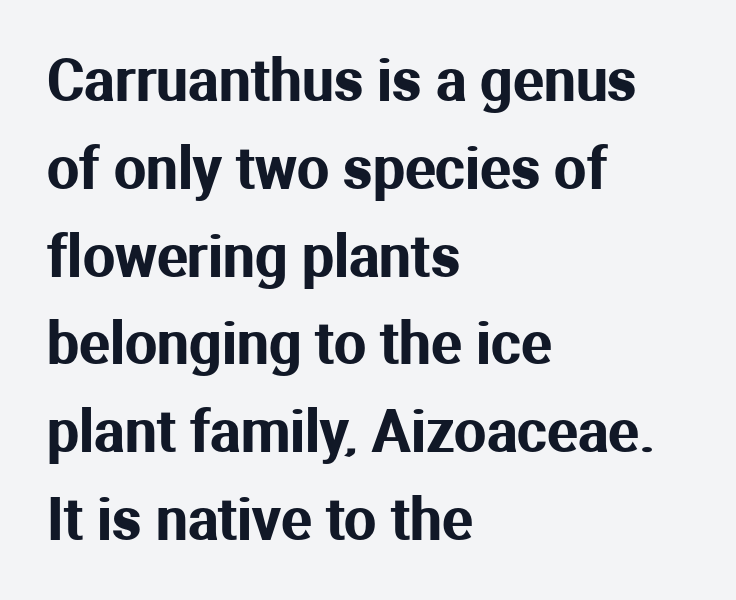
Tall strokes in this sample are plumb rather than angled. Notice how the passage keeps a crisp vertical edge on the left only. Does extra space separate the letters? No, they use regular spacing. Unlike a traditional serif, this face leaves its strokes unadorned. Note the varied advance widths — an 'i' is clearly narrower than an 'm'. Successive baselines arrive at the customary interval.
